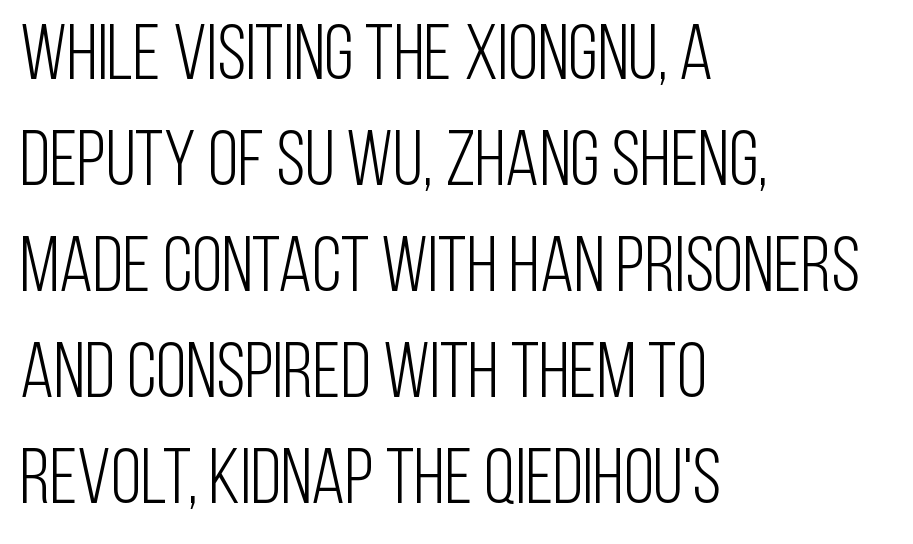
{"serif": "no", "italic": "no", "bold": "no", "weight": "light", "width": "condensed", "stroke_contrast": "low", "x_height": "large", "monospaced": "no", "underline": "no", "align": "left", "line_spacing": "normal", "line_spacing_ratio": 1.36, "letter_spacing": "normal", "letter_spacing_em": 0.0, "glyph_px": 78}
